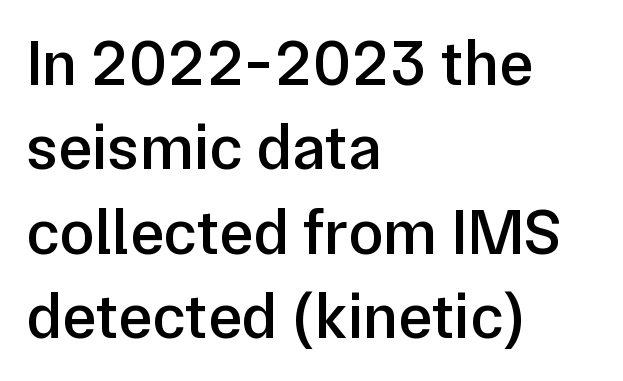
{"serif": "no", "italic": "no", "bold": "semi", "weight": "semibold", "width": "normal", "stroke_contrast": "low", "x_height": "medium", "monospaced": "no", "underline": "no", "align": "left", "line_spacing": "normal", "line_spacing_ratio": 1.32, "letter_spacing": "normal", "letter_spacing_em": 0.0, "glyph_px": 64}
